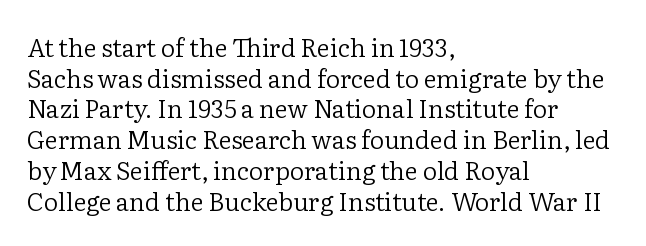
The letters look calm and open, with moderate or lighter stems. Descenders are the only things crossing below the line. Left-aligned paragraph, ragged on the right. Short note: letters normally spaced.
